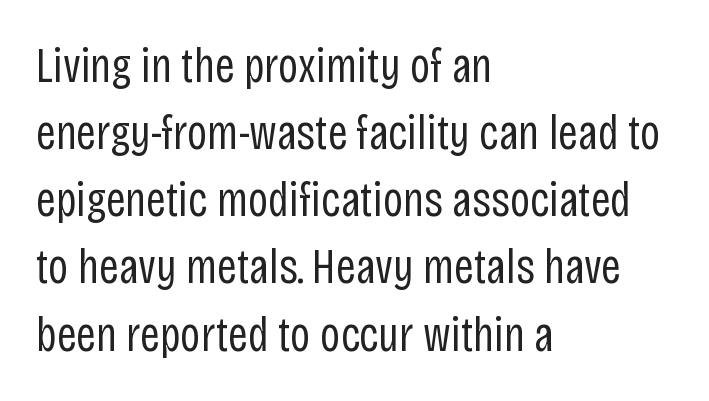
The image shows 49 px regular-weight, condensed sans-serif type, upright; set left-aligned, normal line spacing (1.37x), normal letter spacing, not underlined; low stroke contrast and a large x-height.
